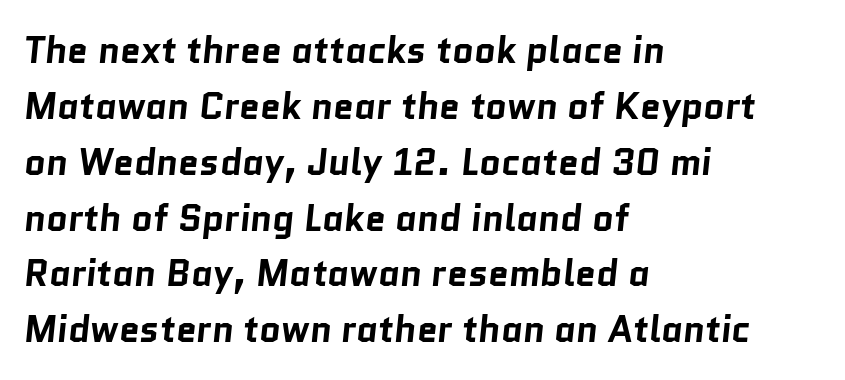
The image shows 37 px bold sans-serif type; set left-aligned, normal line spacing (1.51x), normal letter spacing, not underlined; low stroke contrast and a medium x-height.
